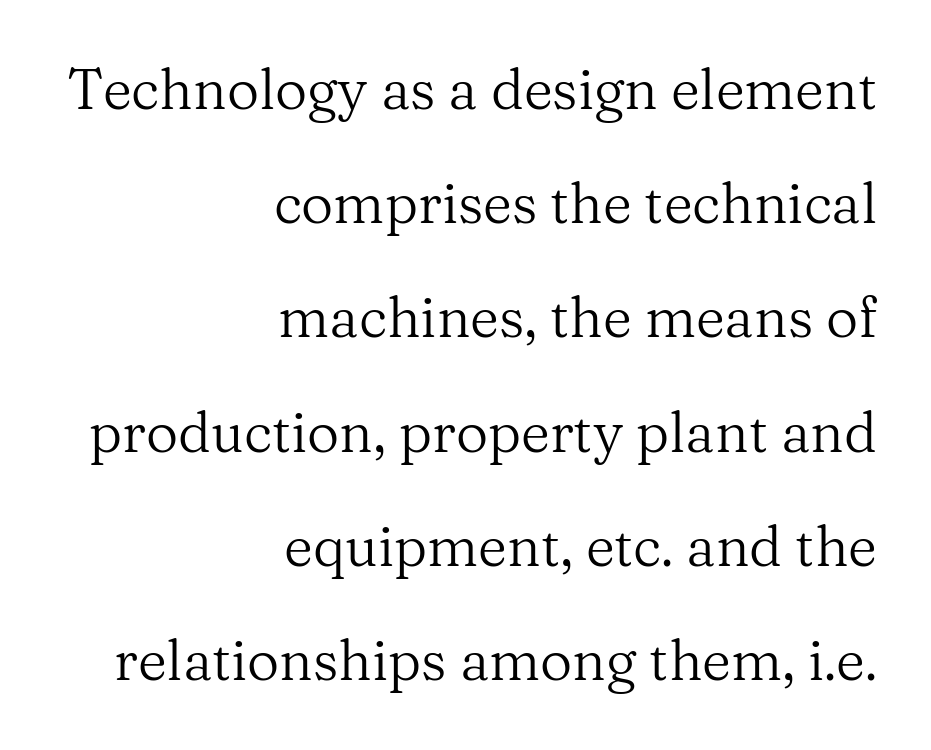
Unbolded letterforms with no extra heft. Compared with typical body copy, the letter spacing here is the same. The glyphs in this specimen are seriffed. Italic? Not at all — the glyphs are vertical. Is this a fixed-width face? No — the glyphs have proportional, varying widths. The passage is arranged like a letterhead date or caption credit — flush right.
